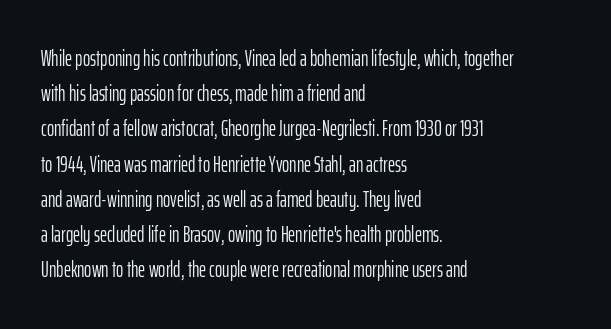
{"italic": "no", "bold": "no", "underline": "no", "align": "left", "line_spacing": "normal", "line_spacing_ratio": 1.6, "letter_spacing": "normal", "letter_spacing_em": 0.0, "glyph_px": 22}
